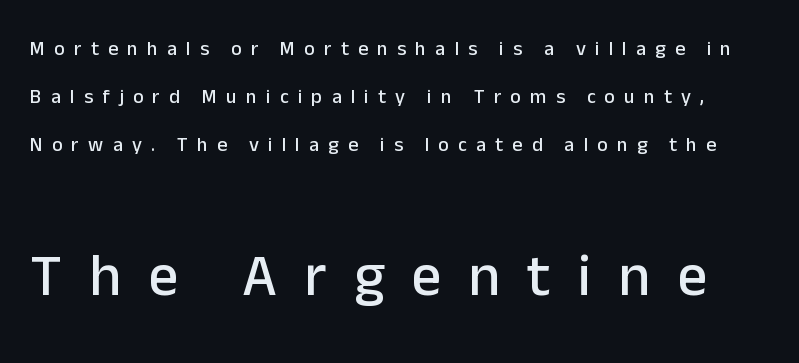
The image shows 59 px sans-serif type, upright; set loose line spacing (2.4x), unusually wide letter spacing (+0.46 em), not underlined; the second (bottom) block is 2.95x larger; low stroke contrast and a medium x-height.
